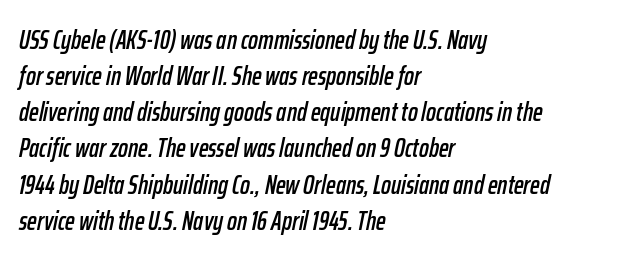
{"italic": "yes", "lean": "right", "slant_degrees": 12, "underline": "no", "align": "left", "line_spacing": "normal", "line_spacing_ratio": 1.39, "letter_spacing": "normal", "letter_spacing_em": 0.0, "glyph_px": 26}
